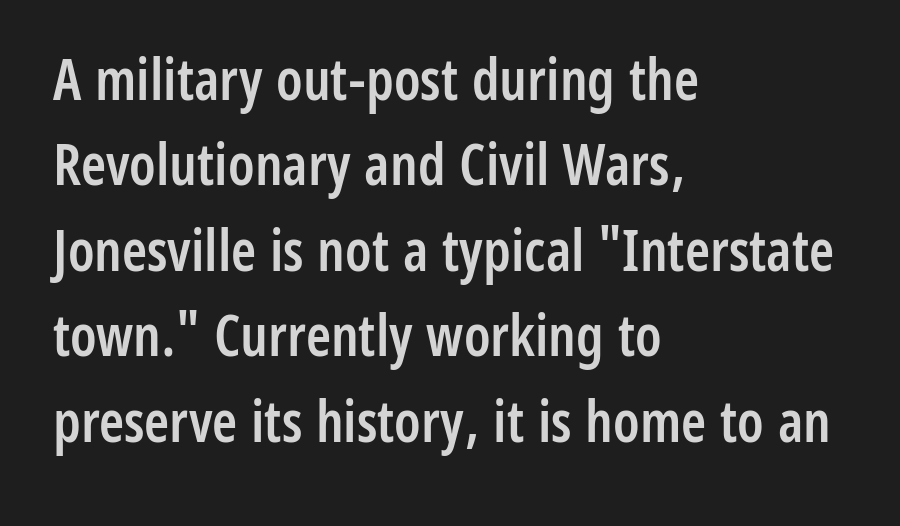
{"serif": "no", "italic": "no", "bold": "semi", "weight": "semibold", "width": "condensed", "stroke_contrast": "low", "x_height": "medium", "monospaced": "no", "underline": "no", "align": "left", "line_spacing": "normal", "line_spacing_ratio": 1.5, "letter_spacing": "normal", "letter_spacing_em": 0.0, "glyph_px": 57}
